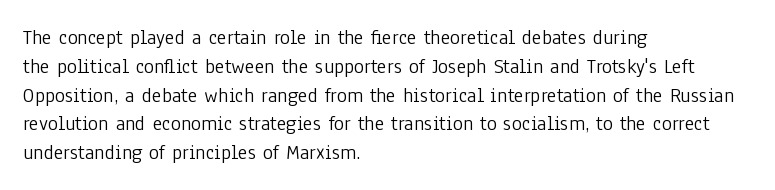
Each new line begins a customary step beneath the previous one. Stems here are at most as thick as an everyday book face. Words appear dense and cohesive because spacing is normal. Descenders hang freely into open space. The axis of the letterforms is exactly vertical.
